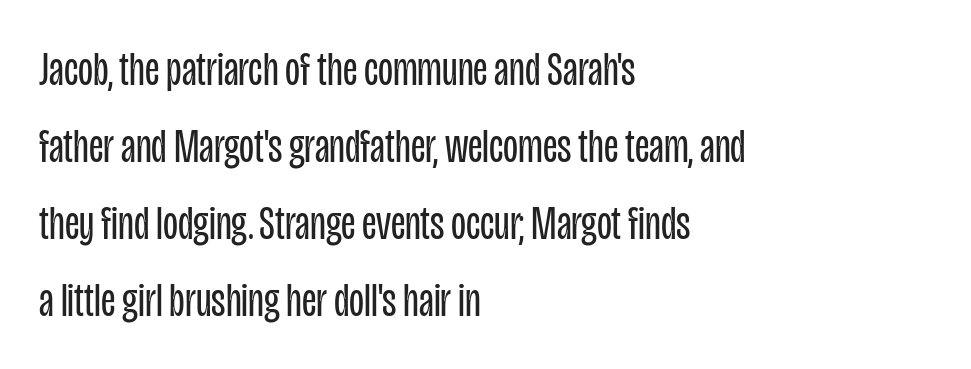
Q: Is the text bold? A: No.
Q: Is the text italic (slanted)? A: No, it is upright.
Q: Is the typeface a serif or a sans-serif typeface? A: Sans-serif.
Q: Is the text underlined? A: No.
Q: How is the paragraph aligned? A: Left-aligned.
Q: Is the spacing between letters normal or unusually wide? A: Normal.
Q: Is the spacing between lines tight, normal or loose? A: Normal.
Q: Width (condensed, normal, or wide)? A: Condensed.
Q: Stroke contrast? A: Low.
Q: x-height? A: Large.
Q: Monospaced? A: No.
